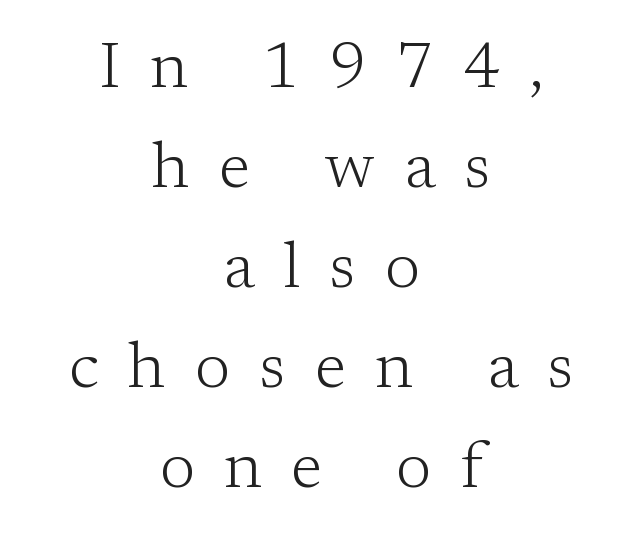
{"serif": "yes", "italic": "no", "bold": "no", "weight": "light", "width": "normal", "stroke_contrast": "low", "x_height": "medium", "monospaced": "no", "underline": "no", "align": "center", "line_spacing": "normal", "line_spacing_ratio": 1.54, "letter_spacing": "wide", "letter_spacing_em": 0.45, "glyph_px": 65}
